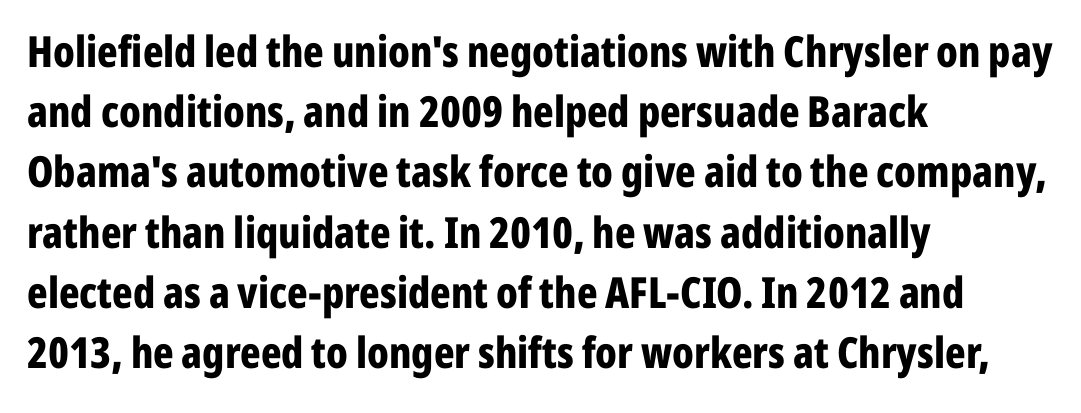
{"serif": "no", "italic": "no", "bold": "yes", "weight": "bold", "width": "condensed", "stroke_contrast": "low", "x_height": "medium", "monospaced": "no", "underline": "no", "align": "left", "line_spacing": "normal", "line_spacing_ratio": 1.4, "letter_spacing": "normal", "letter_spacing_em": 0.0, "glyph_px": 43}
